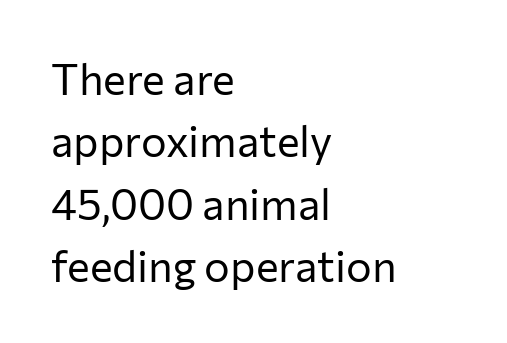
Q: Is the text bold? A: No.
Q: Is the text italic (slanted)? A: No, it is upright.
Q: Is the typeface a serif or a sans-serif typeface? A: Sans-serif.
Q: Is the text underlined? A: No.
Q: How is the paragraph aligned? A: Left-aligned.
Q: Is the spacing between letters normal or unusually wide? A: Normal.
Q: Is the spacing between lines tight, normal or loose? A: Normal.
Q: Width (condensed, normal, or wide)? A: Normal.
Q: Stroke contrast? A: Low.
Q: x-height? A: Medium.
Q: Monospaced? A: No.
